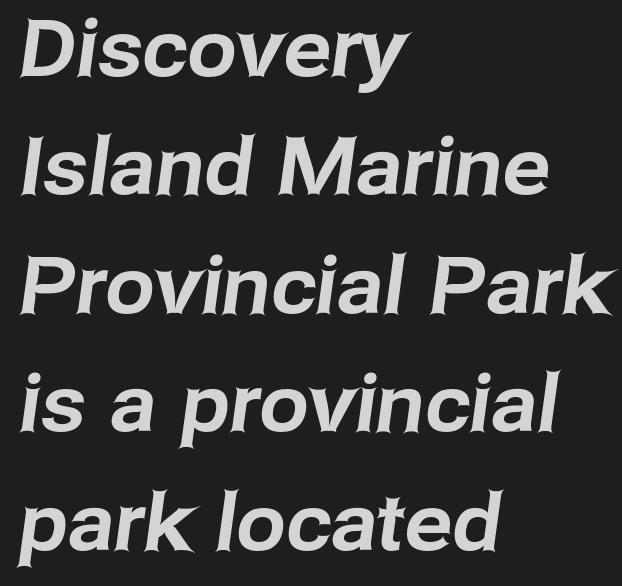
{"serif": "no", "width": "normal", "stroke_contrast": "low", "x_height": "medium", "monospaced": "no", "underline": "no", "align": "left", "line_spacing": "normal", "line_spacing_ratio": 1.5, "letter_spacing": "normal", "letter_spacing_em": 0.0, "glyph_px": 79}
